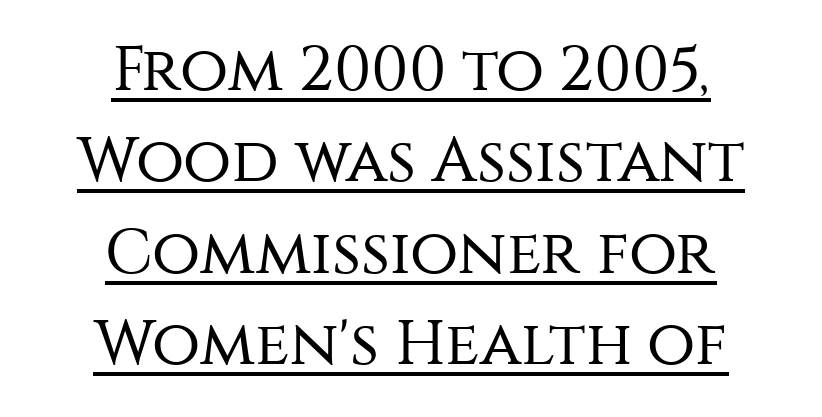
Glyph-to-glyph distance matches everyday printed text. Whoever set this chose a conventional vertical rhythm. The weight would be labelled regular, book, light, or lighter still. Alignment: centered.
